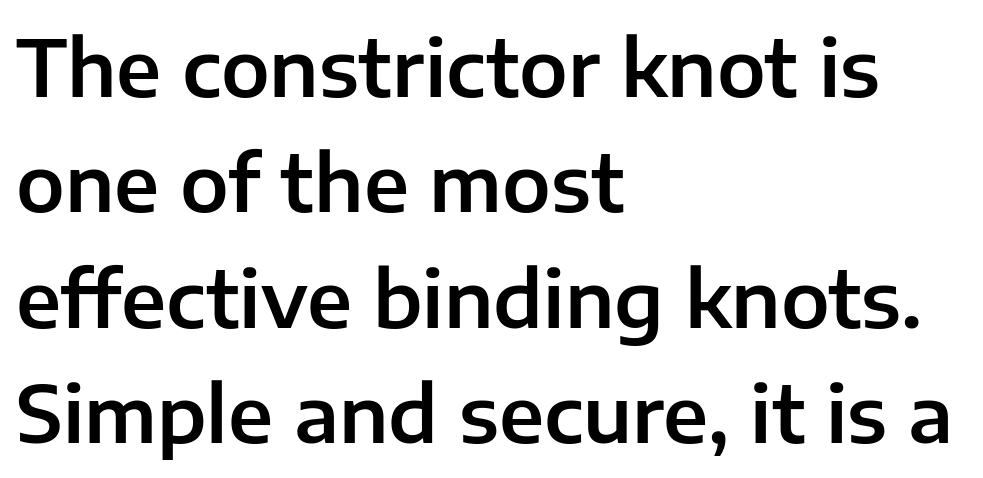
Q: Is the text italic (slanted)? A: No, it is upright.
Q: Is the typeface a serif or a sans-serif typeface? A: Sans-serif.
Q: Is the text underlined? A: No.
Q: How is the paragraph aligned? A: Left-aligned.
Q: Is the spacing between letters normal or unusually wide? A: Normal.
Q: Is the spacing between lines tight, normal or loose? A: Normal.
Q: Width (condensed, normal, or wide)? A: Normal.
Q: Stroke contrast? A: Low.
Q: x-height? A: Medium.
Q: Monospaced? A: No.
